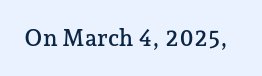
{"italic": "no", "underline": "no", "letter_spacing": "normal", "letter_spacing_em": 0.0, "glyph_px": 23}
